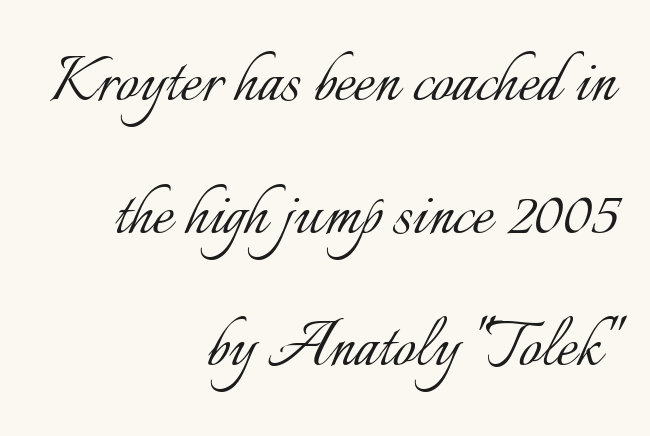
{"bold": "no", "weight": "light", "width": "normal", "stroke_contrast": "low", "x_height": "small", "monospaced": "no", "underline": "no", "align": "right", "line_spacing": "normal", "line_spacing_ratio": 1.68, "letter_spacing": "normal", "letter_spacing_em": 0.0, "glyph_px": 79}
